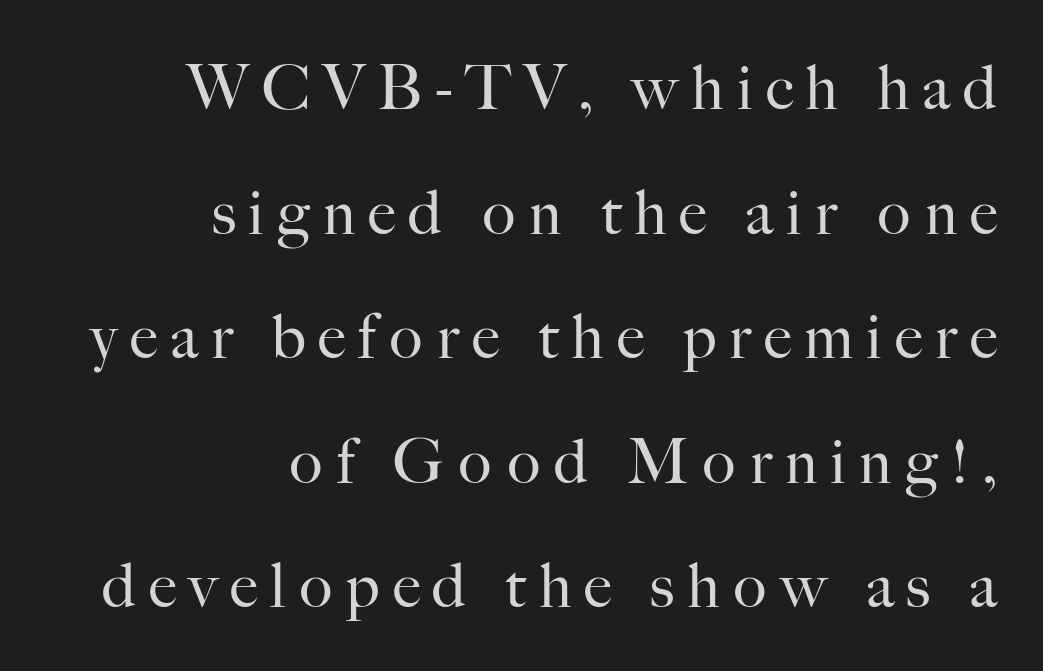
{"serif": "yes", "italic": "no", "bold": "no", "weight": "regular", "width": "normal", "stroke_contrast": "high", "x_height": "small", "monospaced": "no", "underline": "no", "align": "right", "line_spacing": "loose", "line_spacing_ratio": 2.01, "letter_spacing": "wide", "letter_spacing_em": 0.21, "glyph_px": 62}
